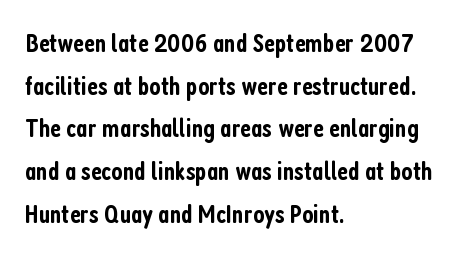
The image shows 27 px text type, upright; set left-aligned, normal line spacing (1.58x), normal letter spacing, not underlined.
